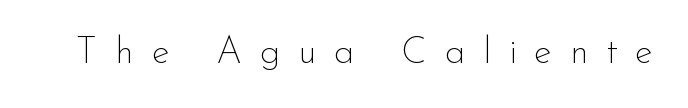
Inter-character spacing is expanded well beyond the font's built-in metrics. The face looks like a standard text weight, possibly lighter. Think of a printed novel: that variable character pitch is what you see here. Notice how the stems are strictly vertical — no italics here.
